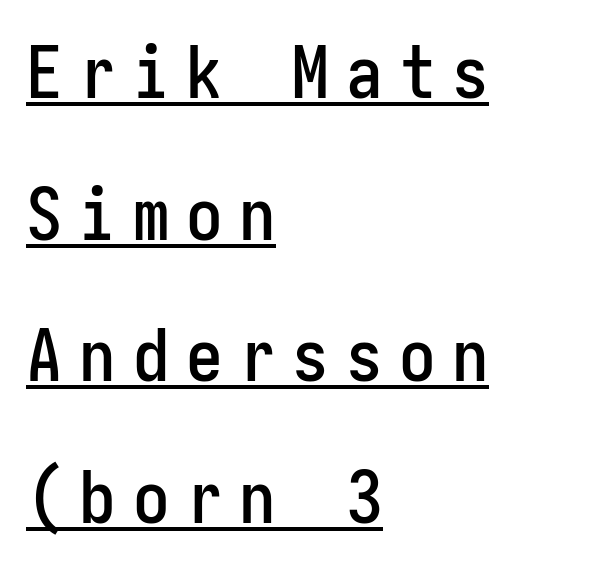
The image shows 73 px condensed sans-serif type, upright; set left-aligned, loose line spacing (1.94x), unusually wide letter spacing (+0.23 em), underlined; low stroke contrast and a medium x-height.
